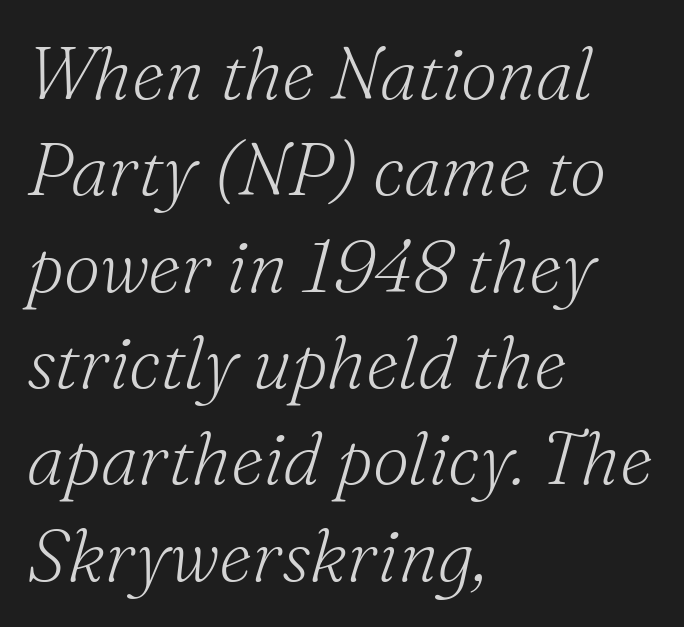
The rendering shows small feet on the letterforms — a serif design. Italic: yes, the glyphs are oblique. The block of text has a typical density, with ordinary space between rows. Weight: not bold — regular or lighter.
